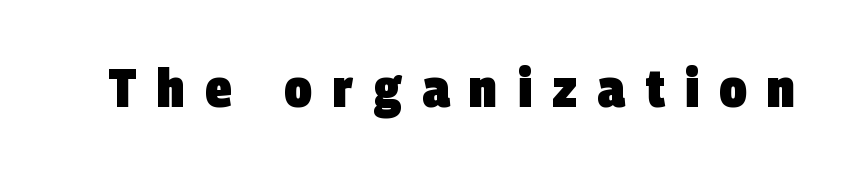
Type without underlining. Grotesque or geometric, the face here clearly has no serifs. The tracking jumps out immediately: characters are airy and widely separated. Students, this is bold: see how much ink each stroke carries. A typesetter would call this proportional, since set widths differ per character.
